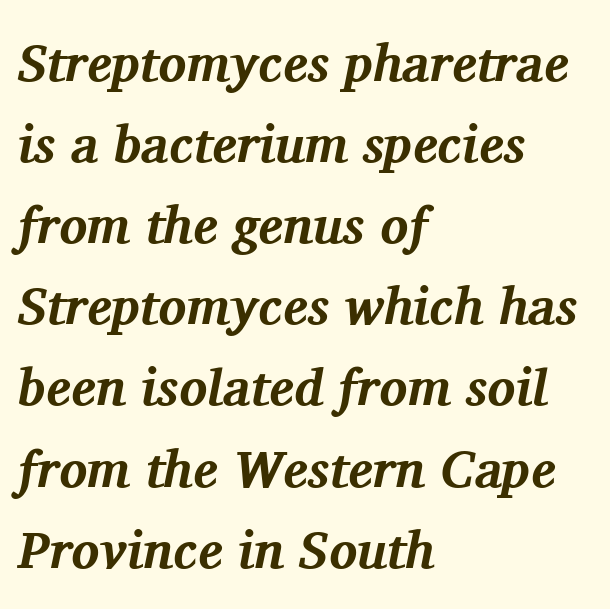
Q: Is the text bold? A: Yes.
Q: Is the text italic (slanted)? A: Yes, it leans right by about 11 degrees.
Q: Is the typeface a serif or a sans-serif typeface? A: Serif.
Q: Is the text underlined? A: No.
Q: How is the paragraph aligned? A: Left-aligned.
Q: Is the spacing between letters normal or unusually wide? A: Normal.
Q: Is the spacing between lines tight, normal or loose? A: Normal.
Q: Width (condensed, normal, or wide)? A: Normal.
Q: Stroke contrast? A: Medium.
Q: x-height? A: Medium.
Q: Monospaced? A: No.
